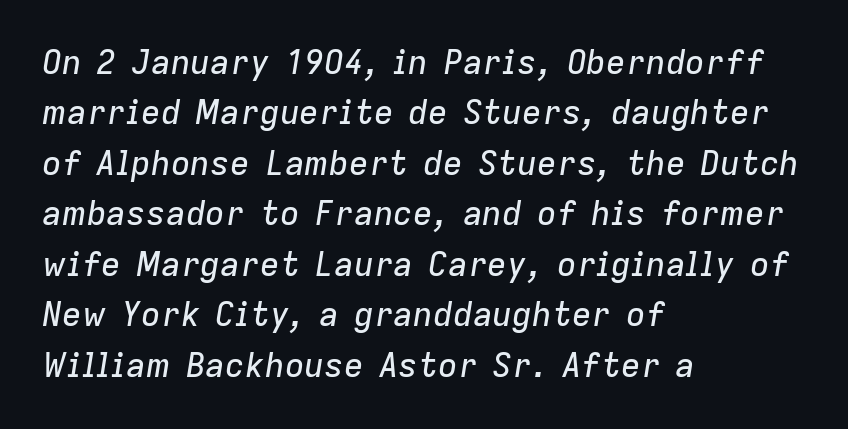
Emphasis-style slanted type is in use. No word sits above an underline. Successive baselines arrive at the customary interval. Do the characters align in a grid? No, the font is proportional.
